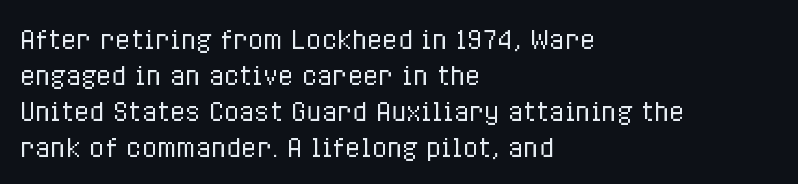
The rendering anchors every line to the left-hand side. Words appear dense and cohesive because spacing is normal. Does the leading feel generous? No, just average. A quiet, ordinary-to-light weight characterises the typeface.
